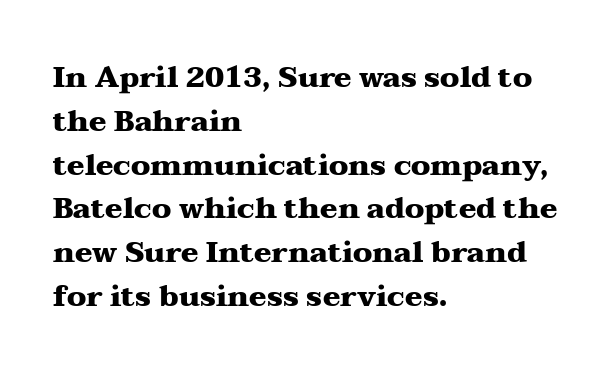
Q: Is the text bold? A: Yes.
Q: Is the text italic (slanted)? A: No, it is upright.
Q: Is the typeface a serif or a sans-serif typeface? A: Serif.
Q: Is the text underlined? A: No.
Q: How is the paragraph aligned? A: Left-aligned.
Q: Is the spacing between letters normal or unusually wide? A: Normal.
Q: Is the spacing between lines tight, normal or loose? A: Normal.
Q: Width (condensed, normal, or wide)? A: Wide.
Q: Stroke contrast? A: Medium.
Q: x-height? A: Medium.
Q: Monospaced? A: No.
